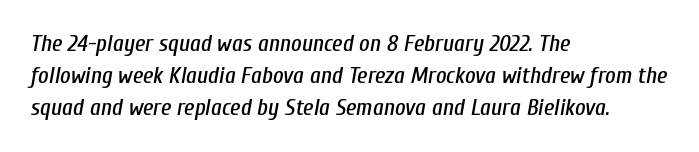
The image shows 23 px text type, italic (leaning right); set left-aligned, normal line spacing (1.4x), normal letter spacing, not underlined.
